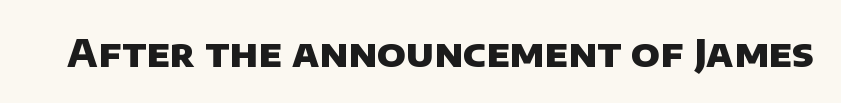
{"serif": "no", "bold": "yes", "weight": "heavy", "width": "normal", "stroke_contrast": "low", "x_height": "large", "monospaced": "no", "underline": "no", "letter_spacing": "normal", "letter_spacing_em": 0.0, "glyph_px": 38}
